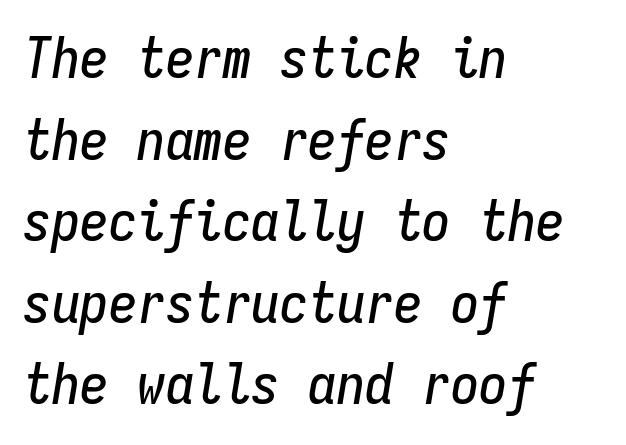
The rag falls on the right side of this text block. A typesetter would call this monospace, since all characters share one set width. Leading: standard. The area under the type is left untouched. Looking at the ascenders, they clearly lean. There is no visible air inserted between adjacent glyphs.
